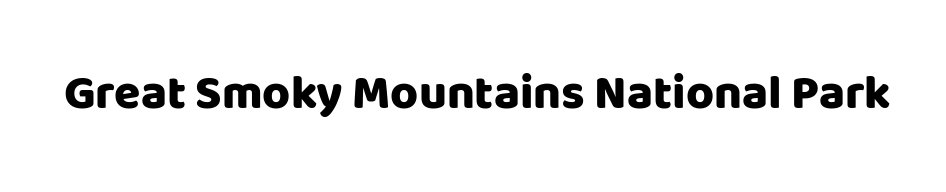
{"serif": "no", "italic": "no", "bold": "yes", "weight": "heavy", "width": "normal", "stroke_contrast": "low", "x_height": "large", "monospaced": "no", "underline": "no", "letter_spacing": "normal", "letter_spacing_em": 0.0, "glyph_px": 48}
